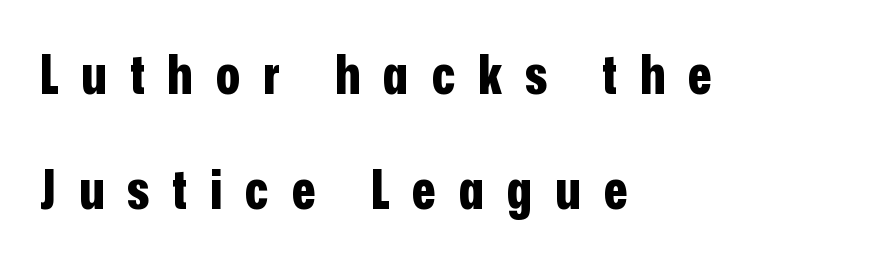
The image shows 55 px bold, condensed sans-serif type, upright; set left-aligned, loose line spacing (2.1x), unusually wide letter spacing (+0.42 em), not underlined; low stroke contrast and a medium x-height.
